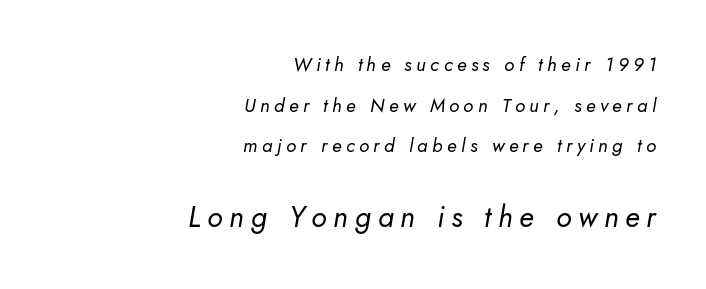
Weight: in the light-to-regular range. Which margin do the lines hug? The right one — the left edge is uneven. The rendering uses a large line-height, opening up the rows. Character widths vary here, with narrow letters taking less room than wide ones. Caption: expanded tracking, letters set apart. Check the space under the baseline: it is left empty.
